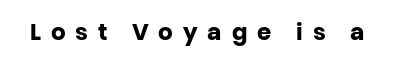
Q: Is the text bold? A: Yes.
Q: Is the text italic (slanted)? A: No, it is upright.
Q: Is the text underlined? A: No.
Q: Is the spacing between letters normal or unusually wide? A: Unusually wide.
